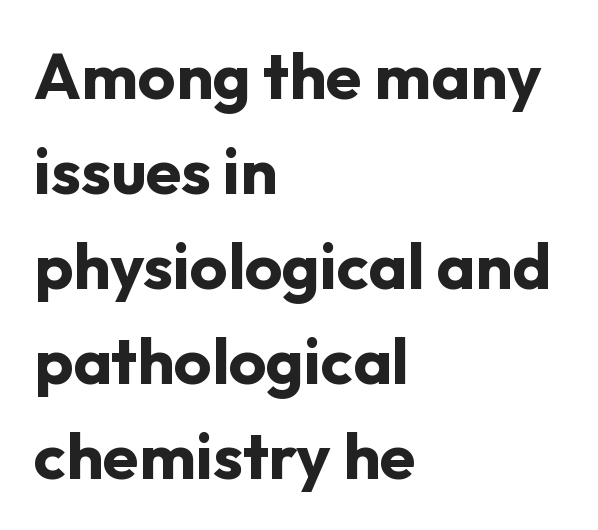
The font's upright variant was chosen for this text. Clear beneath every line of the passage. Heft: maximum for text — a bold. The face used here is rendered with its standard letterfit. Spacing verdict: proportional, widths tailored to each character.
